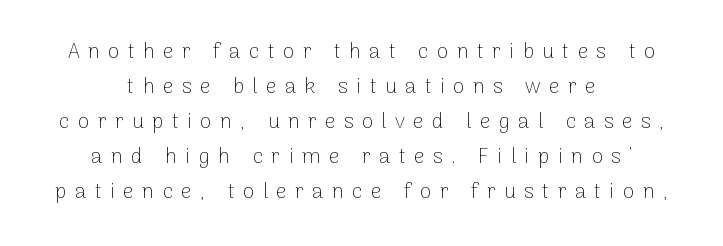
The image shows 21 px text type, upright; set centered, normal line spacing (1.67x), unusually wide letter spacing (+0.4 em), not underlined.
